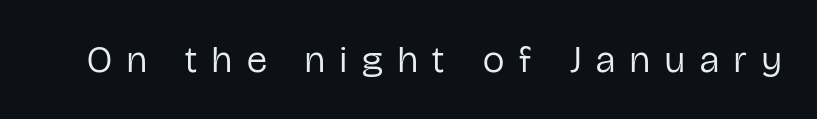
The image shows 38 px regular-weight, condensed sans-serif type, upright; set unusually wide letter spacing (+0.4 em), not underlined; low stroke contrast and a medium x-height.
